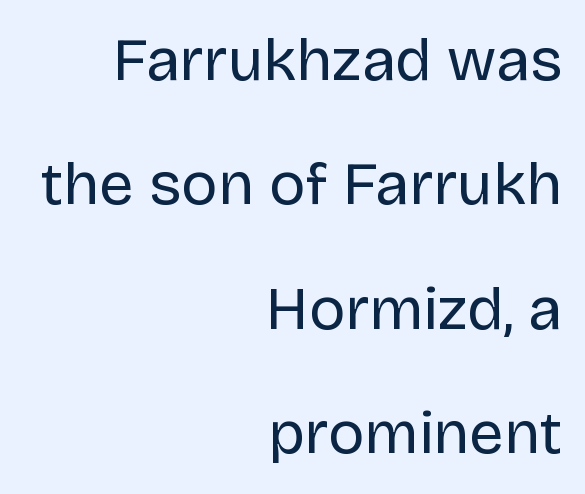
{"serif": "no", "italic": "no", "bold": "no", "weight": "regular", "width": "normal", "stroke_contrast": "low", "x_height": "large", "monospaced": "no", "underline": "no", "align": "right", "line_spacing": "loose", "line_spacing_ratio": 2.04, "letter_spacing": "normal", "letter_spacing_em": 0.0, "glyph_px": 61}
